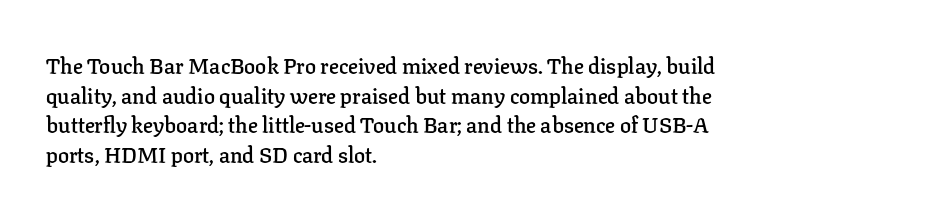
The image shows 22 px text type, upright; set left-aligned, normal line spacing (1.35x), normal letter spacing, not underlined.
